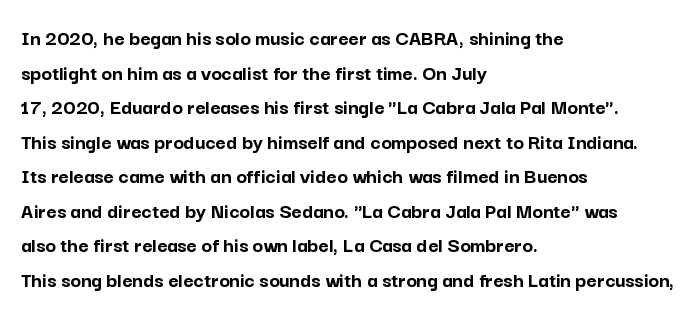
The image shows 22 px bold type, upright; set left-aligned, normal line spacing (1.57x), normal letter spacing, not underlined.
